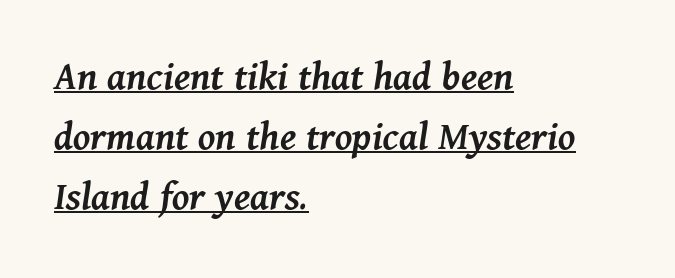
Q: Is the text bold? A: Semi-bold.
Q: Is the text italic (slanted)? A: Yes, it leans right by about 11 degrees.
Q: Is the text underlined? A: Yes.
Q: How is the paragraph aligned? A: Left-aligned.
Q: Is the spacing between letters normal or unusually wide? A: Normal.
Q: Is the spacing between lines tight, normal or loose? A: Normal.
Q: Width (condensed, normal, or wide)? A: Normal.
Q: Stroke contrast? A: Medium.
Q: x-height? A: Medium.
Q: Monospaced? A: No.
